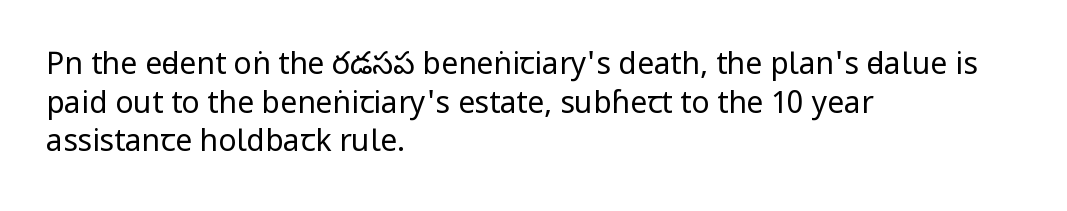
{"serif": "no", "italic": "no", "bold": "no", "weight": "regular", "width": "condensed", "stroke_contrast": "low", "x_height": "large", "monospaced": "no", "underline": "no", "align": "left", "line_spacing": "normal", "line_spacing_ratio": 1.29, "letter_spacing": "normal", "letter_spacing_em": 0.0, "glyph_px": 30}
